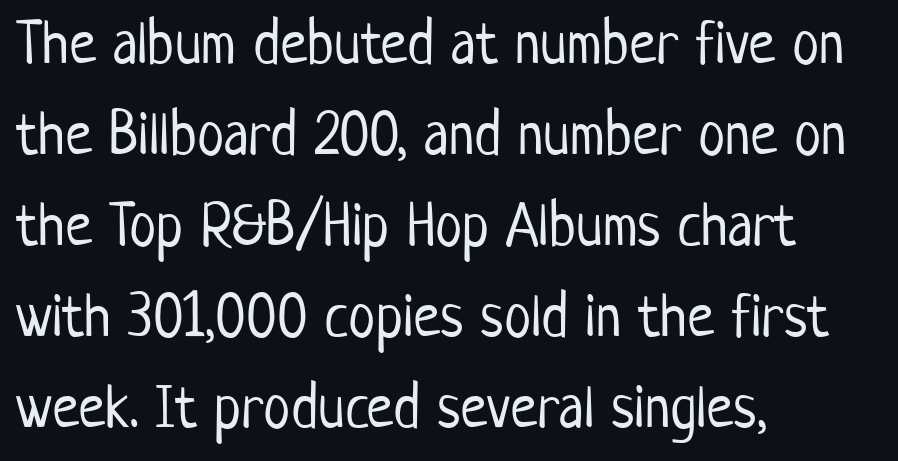
{"serif": "no", "italic": "no", "bold": "no", "weight": "light", "width": "condensed", "stroke_contrast": "low", "x_height": "medium", "monospaced": "no", "underline": "no", "align": "left", "line_spacing": "normal", "line_spacing_ratio": 1.49, "letter_spacing": "normal", "letter_spacing_em": 0.0, "glyph_px": 61}
